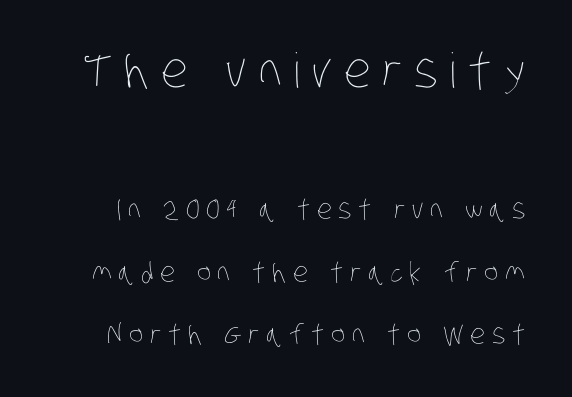
Q: Is the text bold? A: No.
Q: Is the text underlined? A: No.
Q: Is the spacing between letters normal or unusually wide? A: Unusually wide.
Q: Is the spacing between lines tight, normal or loose? A: Loose.
Q: Which block of text is set in a larger size, the first (top) or the second (bottom)? A: The first (top) one.
Q: Width (condensed, normal, or wide)? A: Condensed.
Q: Stroke contrast? A: Low.
Q: x-height? A: Large.
Q: Monospaced? A: No.
